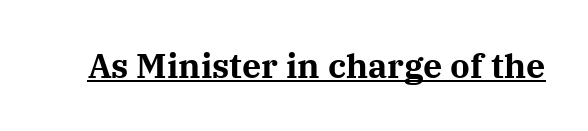
{"serif": "yes", "italic": "no", "bold": "yes", "weight": "bold", "width": "normal", "stroke_contrast": "medium", "x_height": "medium", "monospaced": "no", "underline": "yes", "letter_spacing": "normal", "letter_spacing_em": 0.0, "glyph_px": 34}
